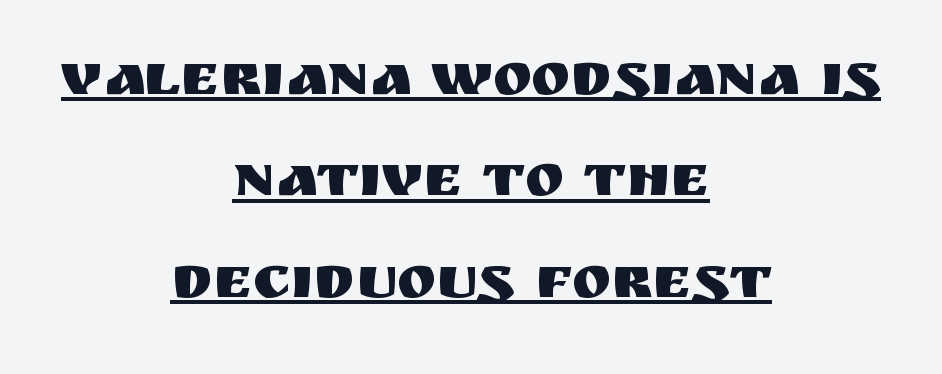
The whitespace from short lines is split evenly between both sides. Character widths vary here, with narrow letters taking less room than wide ones. Serifs: no, the terminals of the letterforms are clean. The rendering uses the underline text-decoration.
